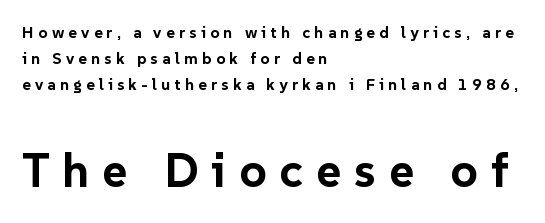
The image shows 48 px bold sans-serif type, upright; set left-aligned, normal line spacing (1.63x), unusually wide letter spacing (+0.27 em), not underlined; the second (bottom) block is 3.0x larger; low stroke contrast and a medium x-height.
